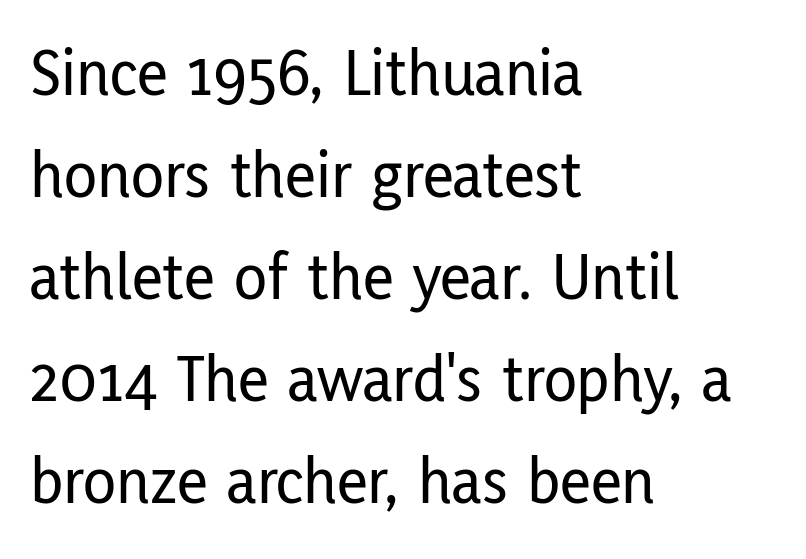
{"serif": "no", "italic": "no", "width": "condensed", "stroke_contrast": "low", "x_height": "medium", "monospaced": "no", "underline": "no", "align": "left", "line_spacing": "normal", "line_spacing_ratio": 1.5, "letter_spacing": "normal", "letter_spacing_em": 0.0, "glyph_px": 68}
